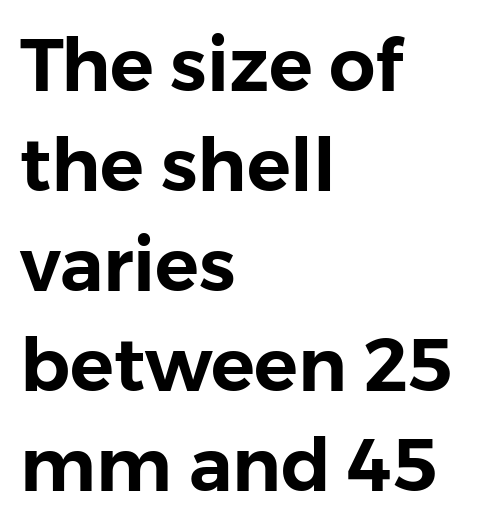
The image shows 73 px sans-serif type, upright; set left-aligned, normal line spacing (1.37x), normal letter spacing, not underlined; low stroke contrast and a medium x-height.
